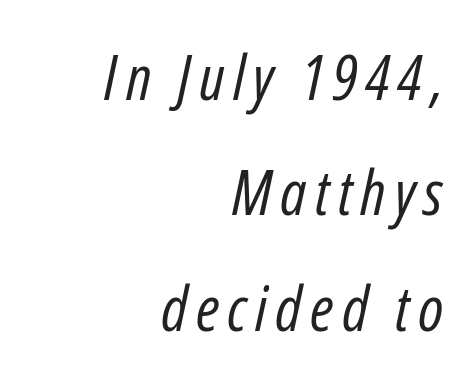
Q: Is the text bold? A: No.
Q: Is the text italic (slanted)? A: Yes, it leans right by about 12 degrees.
Q: Is the text underlined? A: No.
Q: How is the paragraph aligned? A: Right-aligned.
Q: Width (condensed, normal, or wide)? A: Condensed.
Q: Stroke contrast? A: Low.
Q: x-height? A: Medium.
Q: Monospaced? A: No.
